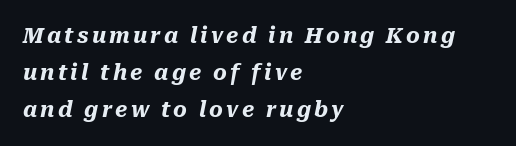
{"italic": "yes", "lean": "right", "slant_degrees": 10, "bold": "yes", "underline": "no", "align": "left", "line_spacing_ratio": 1.76, "glyph_px": 21}
